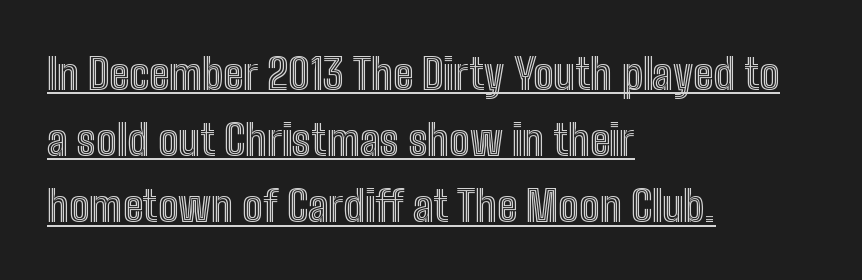
{"italic": "no", "width": "condensed", "x_height": "medium", "monospaced": "no", "underline": "yes", "align": "left", "line_spacing": "normal", "line_spacing_ratio": 1.54, "letter_spacing": "normal", "letter_spacing_em": 0.0, "glyph_px": 43}
